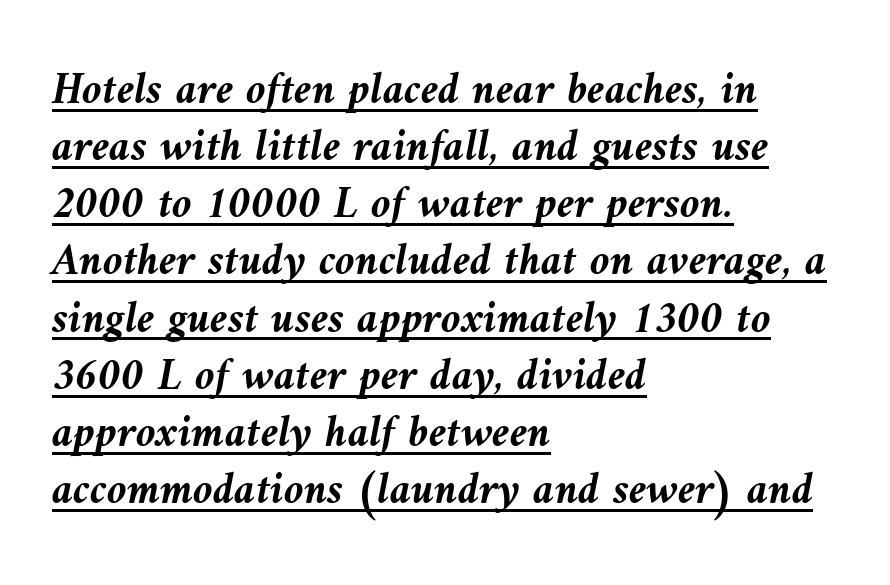
The image shows 45 px semibold type, italic (leaning left); set left-aligned, normal line spacing (1.27x), normal letter spacing, underlined; medium stroke contrast and a medium x-height.
